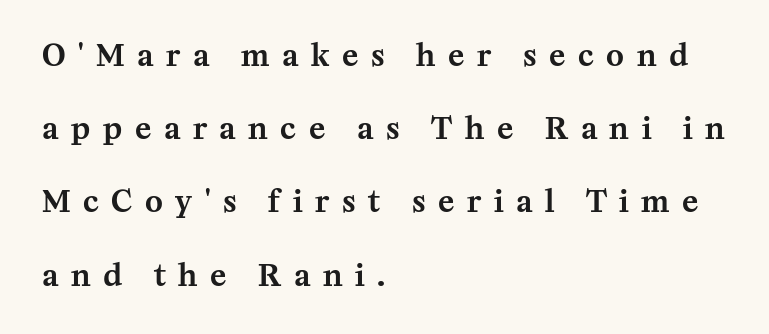
{"serif": "yes", "italic": "no", "width": "normal", "stroke_contrast": "medium", "x_height": "medium", "monospaced": "no", "underline": "no", "align": "left", "line_spacing": "loose", "line_spacing_ratio": 2.44, "letter_spacing": "wide", "letter_spacing_em": 0.42, "glyph_px": 30}
